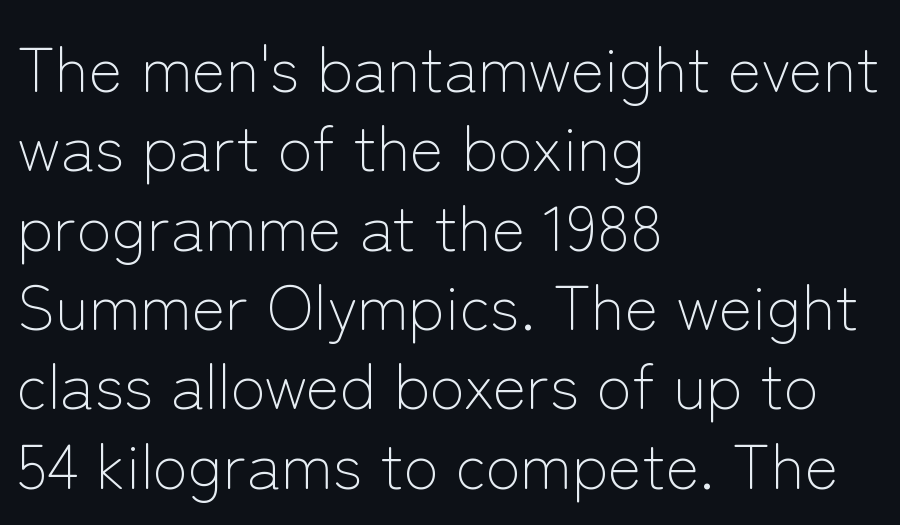
The string is rendered with underlining switched off. Is the type heavy? It reads as light-to-regular instead. You can tell it's not italic because the verticals are truly vertical. You can tell from the bare stems that sans-serif type was used. Honestly, the letter spacing is just normal — you wouldn't notice it. Caption: multi-line text, flush left, ragged right.
